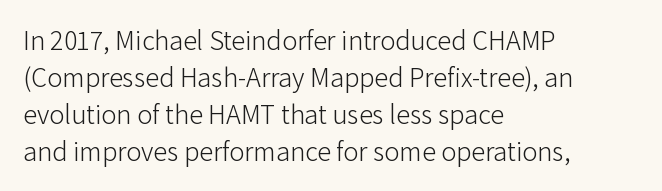
Descenders are the only things crossing below the line. The setting favours the left margin, as ordinary paragraphs usually do. The strokes are not fattened; the text isn't bold. Inter-character spacing is left at the font's built-in metrics.
